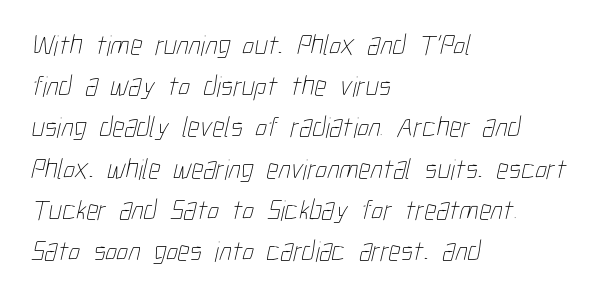
{"bold": "no", "weight": "thin", "width": "condensed", "stroke_contrast": "low", "x_height": "medium", "monospaced": "no", "underline": "no", "align": "left", "line_spacing": "normal", "line_spacing_ratio": 1.42, "letter_spacing": "normal", "letter_spacing_em": 0.0, "glyph_px": 29}
